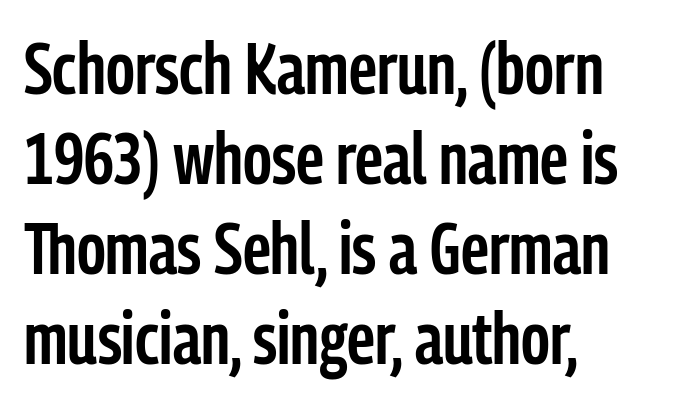
{"serif": "no", "italic": "no", "bold": "semi", "weight": "semibold", "width": "condensed", "stroke_contrast": "low", "x_height": "medium", "monospaced": "no", "underline": "no", "align": "left", "line_spacing": "normal", "line_spacing_ratio": 1.25, "letter_spacing": "normal", "letter_spacing_em": 0.0, "glyph_px": 72}
